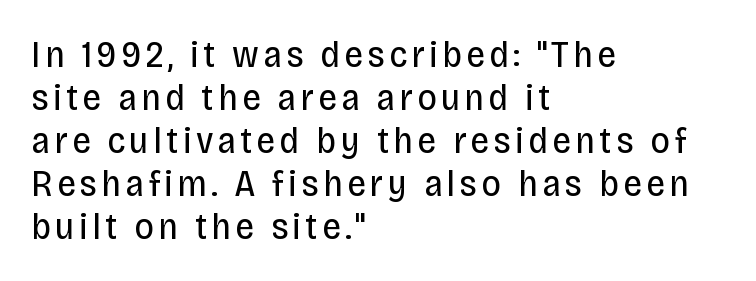
{"serif": "no", "italic": "no", "bold": "no", "weight": "regular", "width": "condensed", "stroke_contrast": "low", "x_height": "large", "monospaced": "no", "underline": "no", "align": "left", "line_spacing": "tight", "line_spacing_ratio": 1.13, "glyph_px": 38}
